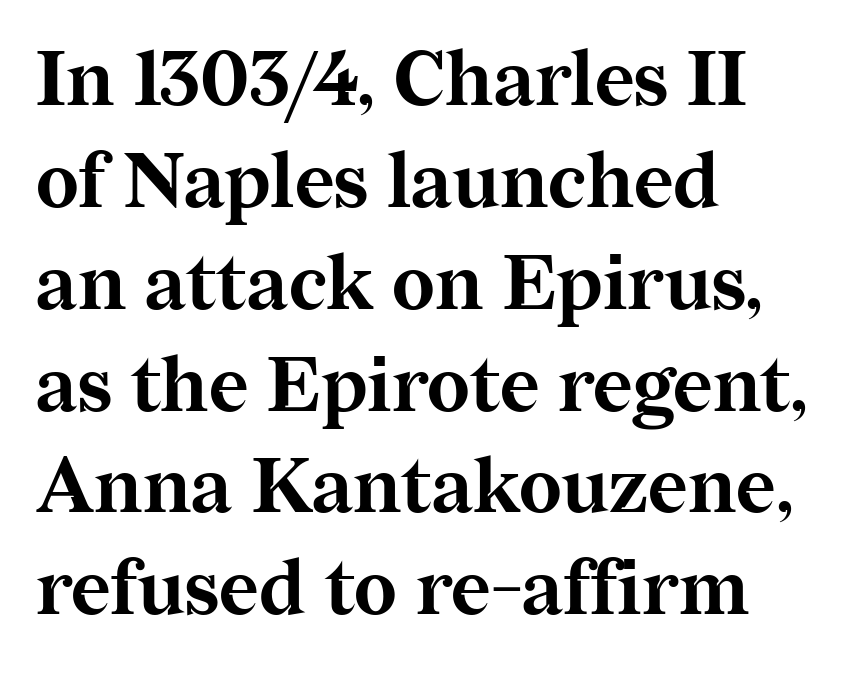
{"serif": "yes", "italic": "no", "bold": "yes", "weight": "bold", "width": "normal", "stroke_contrast": "medium", "x_height": "medium", "monospaced": "no", "underline": "no", "align": "left", "line_spacing": "normal", "line_spacing_ratio": 1.34, "letter_spacing": "normal", "letter_spacing_em": 0.0, "glyph_px": 76}
